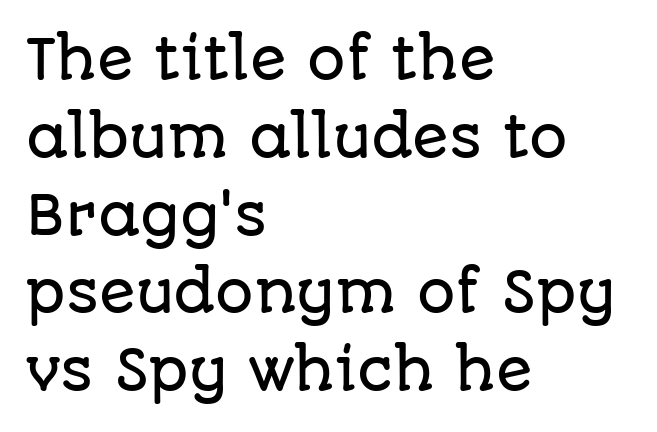
Q: Is the text italic (slanted)? A: No, it is upright.
Q: Is the typeface a serif or a sans-serif typeface? A: Sans-serif.
Q: Is the text underlined? A: No.
Q: How is the paragraph aligned? A: Left-aligned.
Q: Is the spacing between letters normal or unusually wide? A: Normal.
Q: Is the spacing between lines tight, normal or loose? A: Normal.
Q: Width (condensed, normal, or wide)? A: Normal.
Q: Stroke contrast? A: Low.
Q: x-height? A: Large.
Q: Monospaced? A: No.
